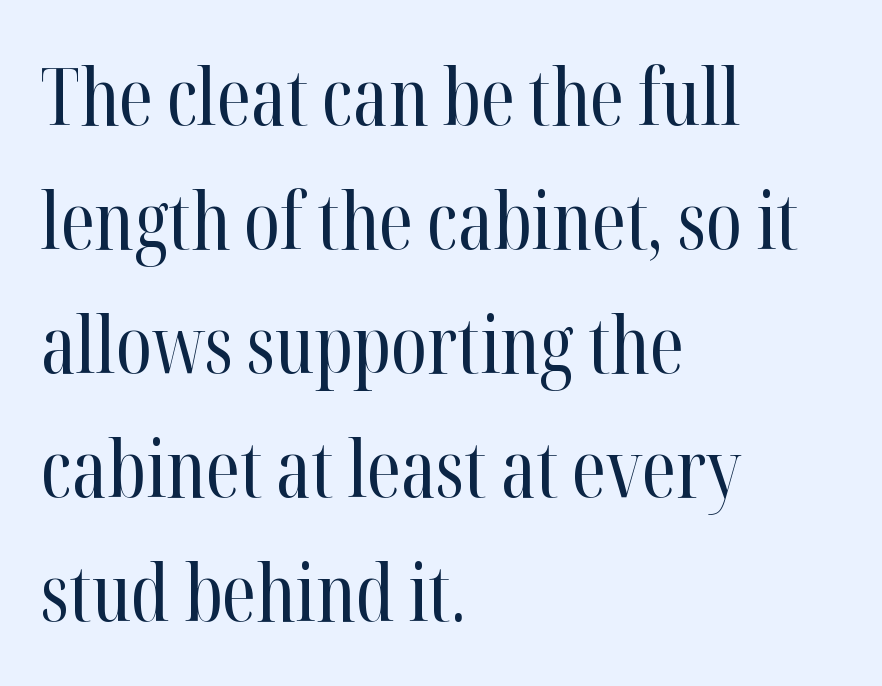
Q: Is the text bold? A: No.
Q: Is the text italic (slanted)? A: No, it is upright.
Q: Is the typeface a serif or a sans-serif typeface? A: Serif.
Q: Is the text underlined? A: No.
Q: How is the paragraph aligned? A: Left-aligned.
Q: Is the spacing between letters normal or unusually wide? A: Normal.
Q: Is the spacing between lines tight, normal or loose? A: Normal.
Q: Width (condensed, normal, or wide)? A: Condensed.
Q: Stroke contrast? A: High.
Q: x-height? A: Medium.
Q: Monospaced? A: No.
